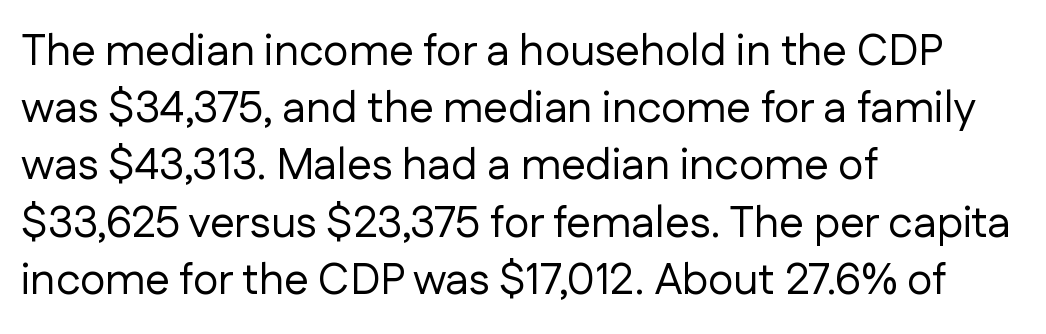
The characters are drawn with everyday or finer stroke widths. Check the space under the baseline: it is left empty. This is the regular roman posture of the typeface. Unlike a traditional serif, this face leaves its strokes unadorned. The horizontal fit of the characters is conventional and even.
